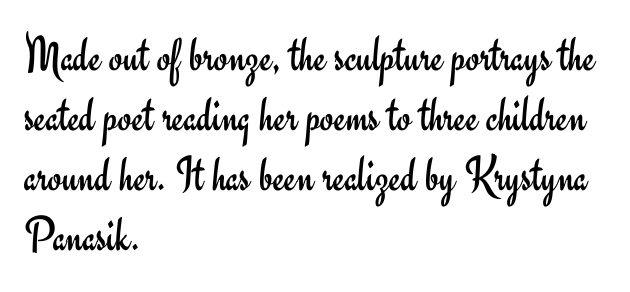
Q: Is the text bold? A: No.
Q: Is the text italic (slanted)? A: Yes.
Q: Is the typeface a serif or a sans-serif typeface? A: Sans-serif.
Q: Is the text underlined? A: No.
Q: How is the paragraph aligned? A: Left-aligned.
Q: Is the spacing between letters normal or unusually wide? A: Normal.
Q: Width (condensed, normal, or wide)? A: Normal.
Q: Stroke contrast? A: Low.
Q: x-height? A: Small.
Q: Monospaced? A: No.
